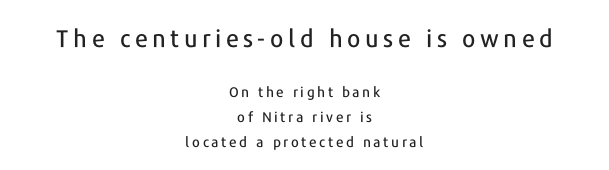
Q: Is the text italic (slanted)? A: No, it is upright.
Q: Is the text underlined? A: No.
Q: How is the paragraph aligned? A: Centered.
Q: Which block of text is set in a larger size, the first (top) or the second (bottom)? A: The first (top) one.
